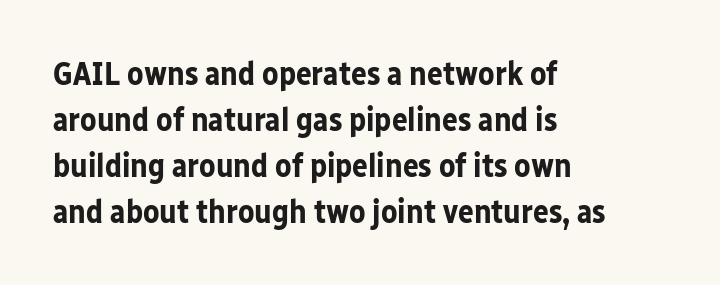
The image shows 33 px bold sans-serif type, upright; set left-aligned, normal line spacing (1.39x), normal letter spacing, not underlined; low stroke contrast and a medium x-height.
